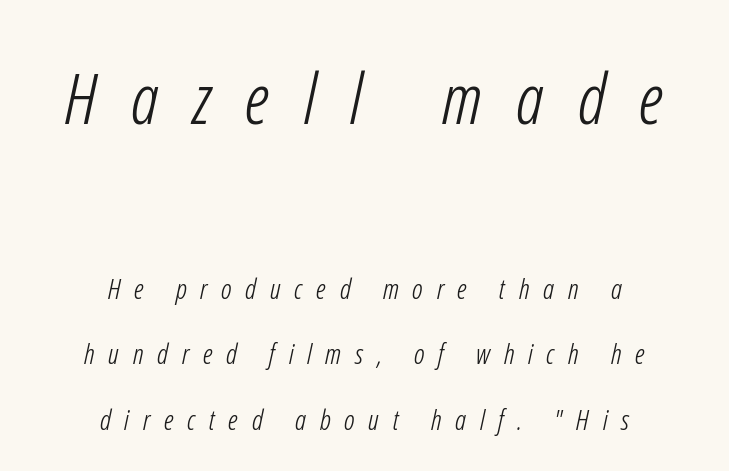
Note the varied advance widths — an 'i' is clearly narrower than an 'm'. The glyphs are unaccompanied by any horizontal stroke below them. Line starts and ends both wander, symmetrically. Vertically, the passage feels expansive, rows floating well apart. Weight: in the light-to-regular range. Top chunk: large. Bottom chunk: small.
